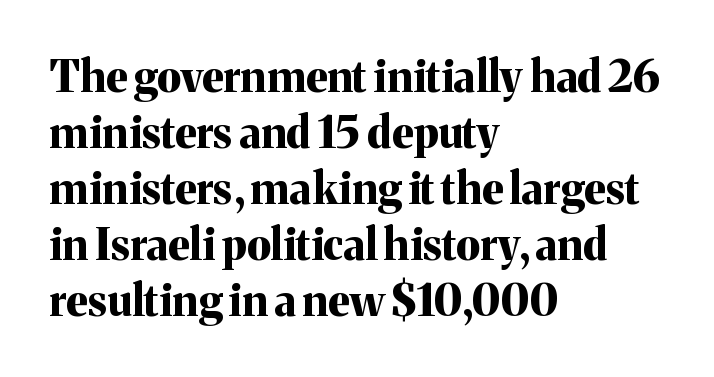
Each row of text sits above clean, open space. Is this a fixed-width face? No — the glyphs have proportional, varying widths. The setting favours the left margin, as ordinary paragraphs usually do. Old-style or modern, the face here clearly has serifs. Caption: bold face, heavy strokes. These lines were composed using upright roman letters.
